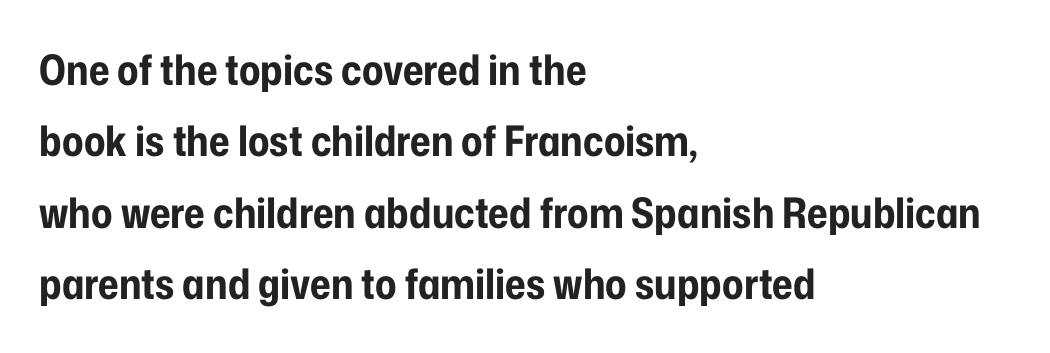
Q: Is the text bold? A: Yes.
Q: Is the text italic (slanted)? A: No, it is upright.
Q: Is the typeface a serif or a sans-serif typeface? A: Sans-serif.
Q: Is the text underlined? A: No.
Q: How is the paragraph aligned? A: Left-aligned.
Q: Is the spacing between letters normal or unusually wide? A: Normal.
Q: Is the spacing between lines tight, normal or loose? A: Normal.
Q: Width (condensed, normal, or wide)? A: Condensed.
Q: Stroke contrast? A: Low.
Q: x-height? A: Medium.
Q: Monospaced? A: No.
